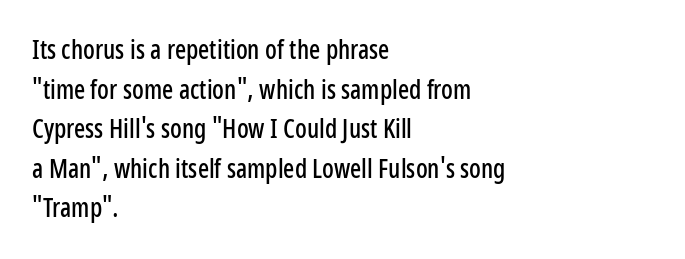
The image shows 26 px text type, upright; set left-aligned, normal line spacing (1.52x), normal letter spacing, not underlined.
